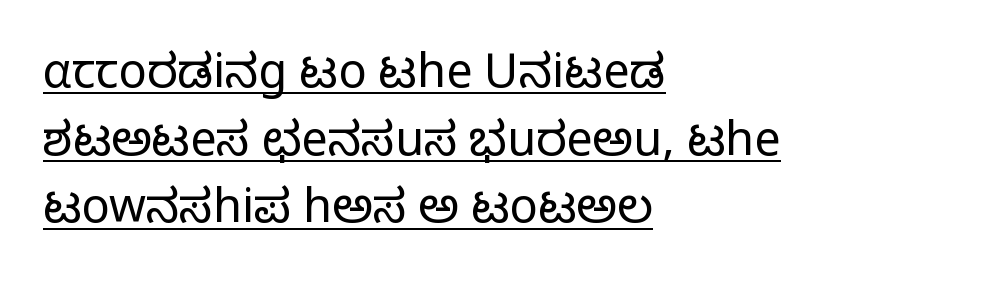
This reads as an unemphasized weight, regular at the heaviest. Regarding leading, the lines here are spaced in the standard way. In CSS terms this would be text-align: left. Look at the bottom of the vertical strokes: they stop flat, with no serifs. The letters sit at their default tracking, neither squeezed nor spread.
